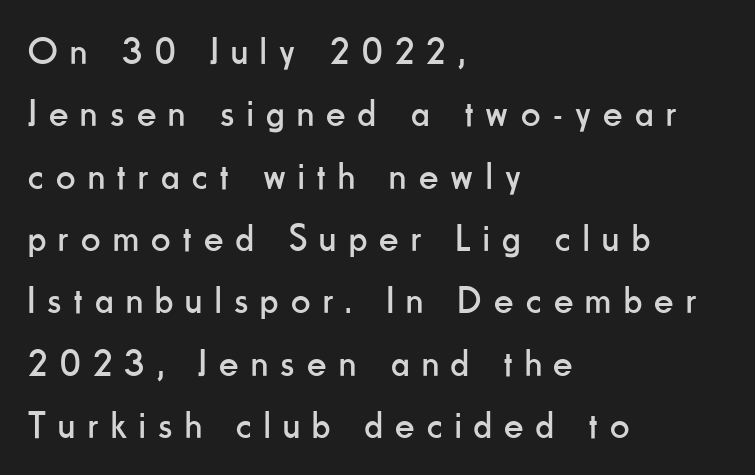
{"serif": "no", "italic": "no", "bold": "no", "weight": "regular", "width": "condensed", "stroke_contrast": "low", "x_height": "small", "monospaced": "no", "underline": "no", "align": "left", "line_spacing": "normal", "line_spacing_ratio": 1.64, "letter_spacing": "wide", "letter_spacing_em": 0.33, "glyph_px": 38}
